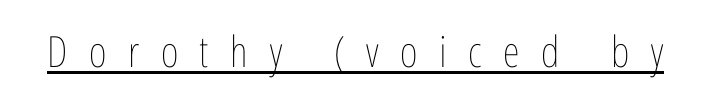
Q: Is the text bold? A: No.
Q: Is the text italic (slanted)? A: No, it is upright.
Q: Is the text underlined? A: Yes.
Q: Is the spacing between letters normal or unusually wide? A: Unusually wide.
Q: Width (condensed, normal, or wide)? A: Condensed.
Q: Stroke contrast? A: Low.
Q: x-height? A: Medium.
Q: Monospaced? A: No.
